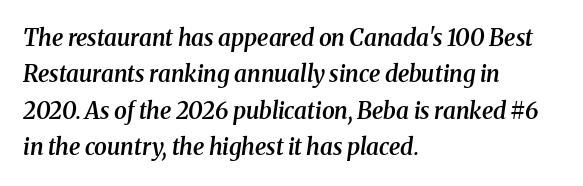
The image shows 23 px text type, italic (leaning right); set left-aligned, normal line spacing (1.58x), normal letter spacing, not underlined.
